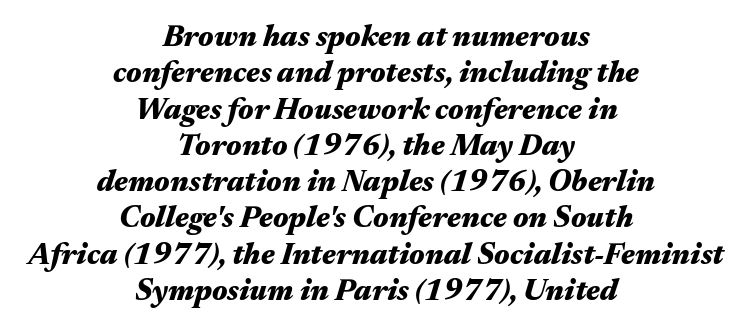
{"italic": "yes", "lean": "right", "slant_degrees": 17, "bold": "yes", "weight": "heavy", "width": "wide", "stroke_contrast": "medium", "x_height": "medium", "monospaced": "no", "underline": "no", "align": "center", "line_spacing_ratio": 1.21, "letter_spacing": "normal", "letter_spacing_em": 0.0, "glyph_px": 30}
